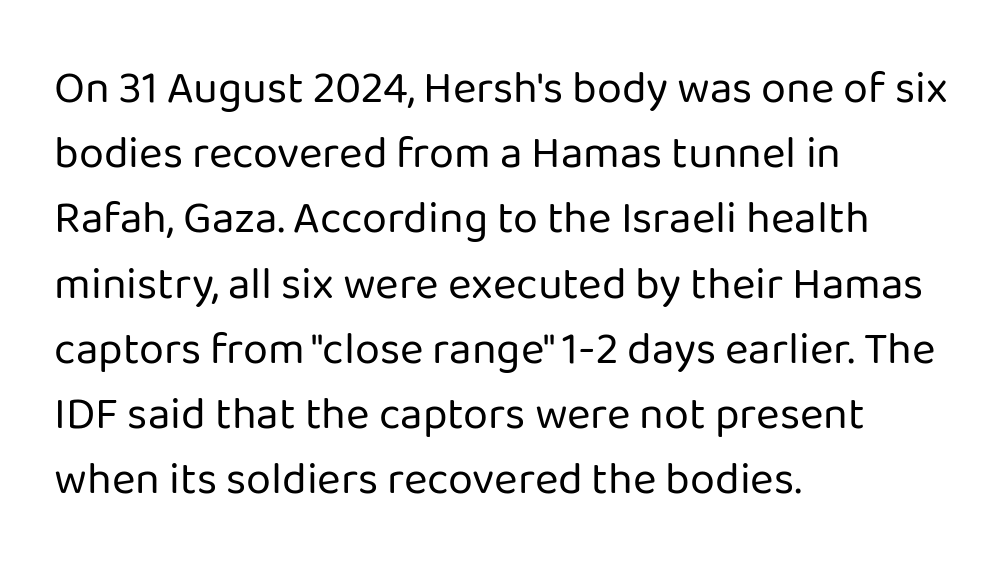
Q: Is the text bold? A: No.
Q: Is the text italic (slanted)? A: No, it is upright.
Q: Is the typeface a serif or a sans-serif typeface? A: Sans-serif.
Q: Is the text underlined? A: No.
Q: How is the paragraph aligned? A: Left-aligned.
Q: Is the spacing between letters normal or unusually wide? A: Normal.
Q: Is the spacing between lines tight, normal or loose? A: Normal.
Q: Width (condensed, normal, or wide)? A: Normal.
Q: Stroke contrast? A: Low.
Q: x-height? A: Medium.
Q: Monospaced? A: No.
